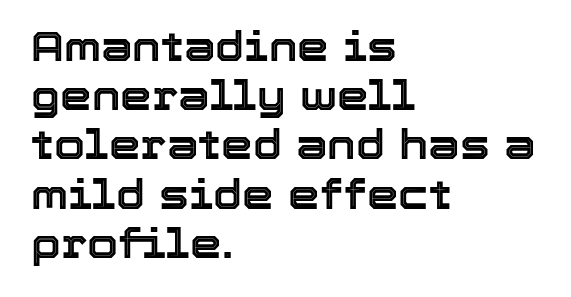
The image shows 40 px text type, upright; set left-aligned, line spacing 1.23x, normal letter spacing, not underlined; a medium x-height.
